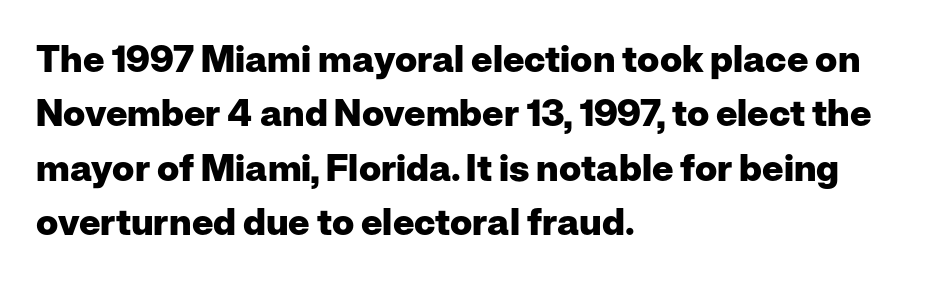
Q: Is the text bold? A: Yes.
Q: Is the text italic (slanted)? A: No, it is upright.
Q: Is the typeface a serif or a sans-serif typeface? A: Sans-serif.
Q: Is the text underlined? A: No.
Q: How is the paragraph aligned? A: Left-aligned.
Q: Is the spacing between letters normal or unusually wide? A: Normal.
Q: Is the spacing between lines tight, normal or loose? A: Normal.
Q: Width (condensed, normal, or wide)? A: Normal.
Q: Stroke contrast? A: Low.
Q: x-height? A: Medium.
Q: Monospaced? A: No.
